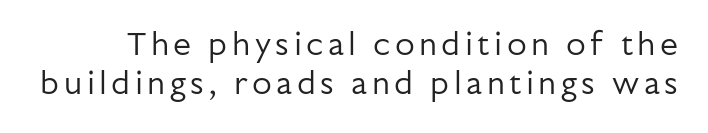
The image shows 32 px regular-weight sans-serif type, upright; set line spacing 1.23x, not underlined; low stroke contrast and a medium x-height.
